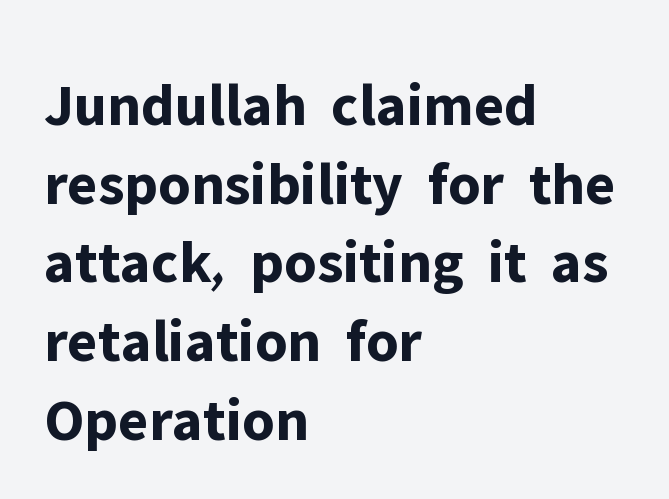
A typesetter would call this zero additional tracking. Successive baselines arrive at the customary interval. One-word summary of the alignment: left. Lines of text with bare space underneath.
